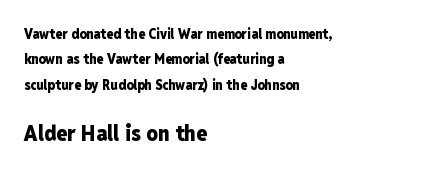
Caption: bold face, heavy strokes. Students, note that the glyphs here touch the page at normal intervals. It's the straight-up-and-down kind of type. Descenders hang freely into open space.
